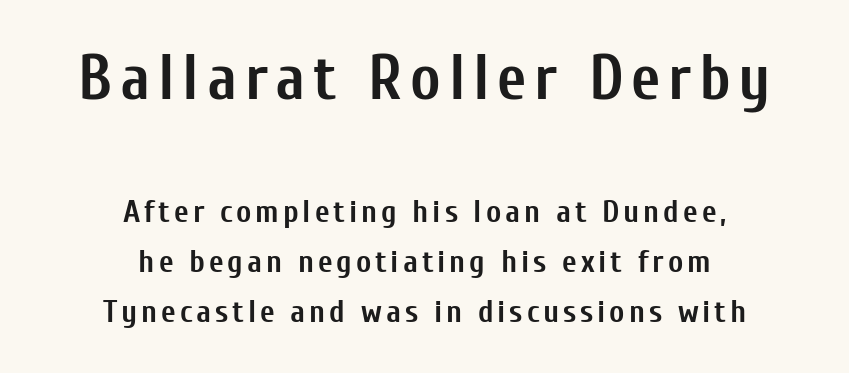
The letters in the upper block stand taller than those in the block below. The lines sit at an ordinary, default distance from one another. The words here are not underlined. Each line is balanced around a shared central axis. You can tell from the bare stems that sans-serif type was used.
